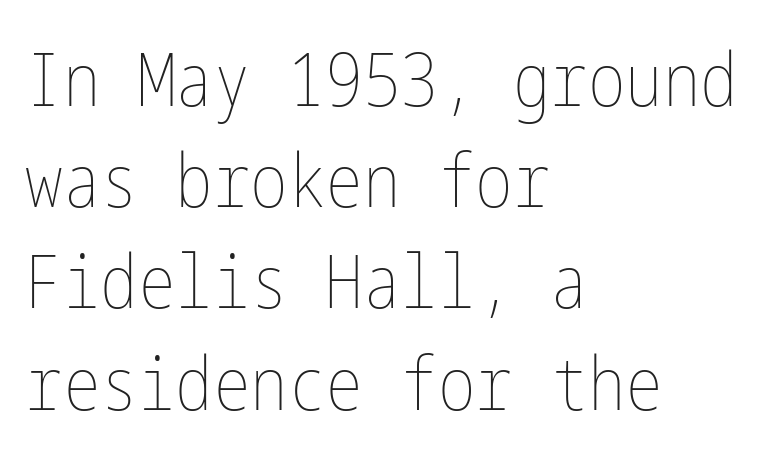
Tracking value appears to be zero — textbook default spacing. Regarding leading, the lines here are spaced in the standard way. The baseline area is clear. This rendering uses left alignment, leaving the right contour irregular.
